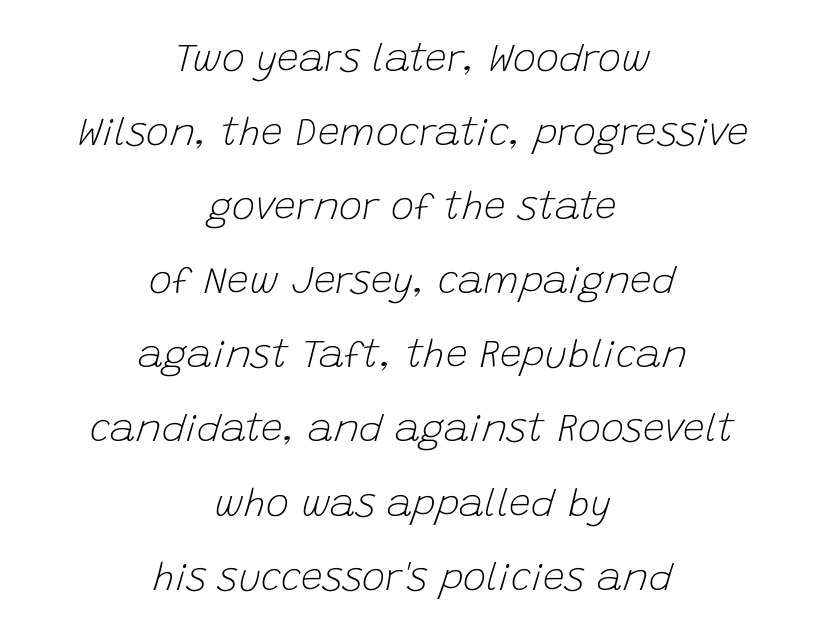
The image shows 39 px light type, italic (leaning right); set centered, loose line spacing (1.9x), normal letter spacing, not underlined; low stroke contrast and a large x-height.
